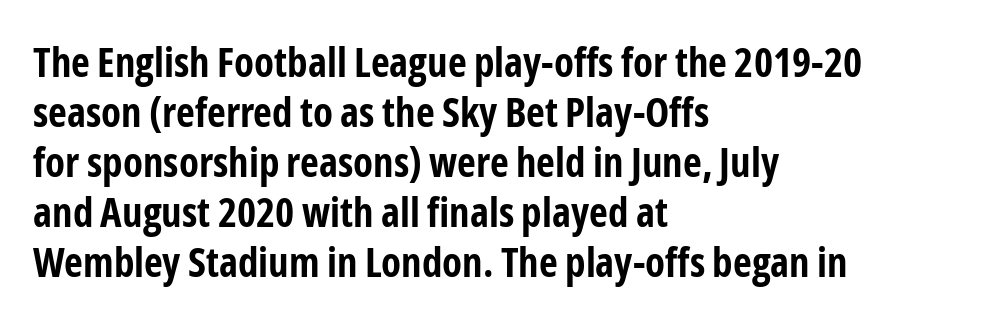
Q: Is the text bold? A: Yes.
Q: Is the text italic (slanted)? A: No, it is upright.
Q: Is the typeface a serif or a sans-serif typeface? A: Sans-serif.
Q: Is the text underlined? A: No.
Q: How is the paragraph aligned? A: Left-aligned.
Q: Is the spacing between letters normal or unusually wide? A: Normal.
Q: Width (condensed, normal, or wide)? A: Condensed.
Q: Stroke contrast? A: Low.
Q: x-height? A: Medium.
Q: Monospaced? A: No.
